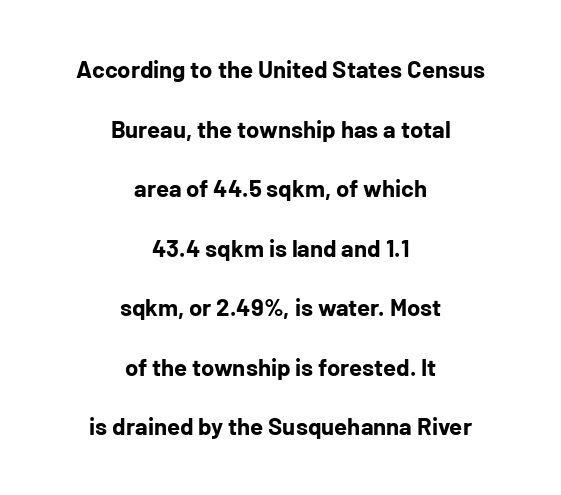
{"italic": "no", "bold": "yes", "underline": "no", "align": "center", "line_spacing": "loose", "line_spacing_ratio": 2.48, "letter_spacing": "normal", "letter_spacing_em": 0.0, "glyph_px": 24}
